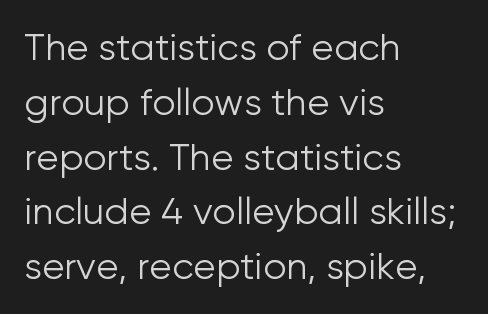
{"serif": "no", "italic": "no", "bold": "no", "weight": "light", "width": "normal", "stroke_contrast": "low", "x_height": "medium", "monospaced": "no", "underline": "no", "align": "left", "line_spacing": "normal", "line_spacing_ratio": 1.48, "letter_spacing": "normal", "letter_spacing_em": 0.0, "glyph_px": 37}
